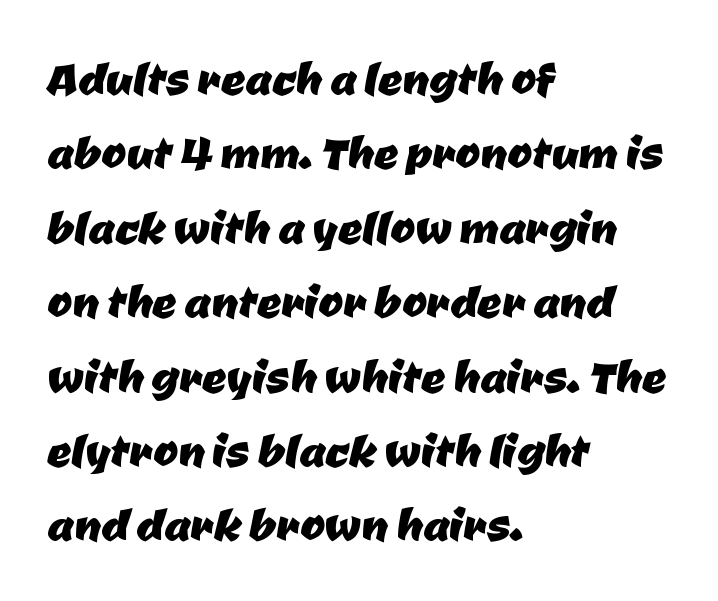
{"serif": "no", "width": "normal", "stroke_contrast": "low", "x_height": "medium", "monospaced": "no", "underline": "no", "align": "left", "line_spacing_ratio": 1.24, "letter_spacing": "normal", "letter_spacing_em": 0.0, "glyph_px": 60}
